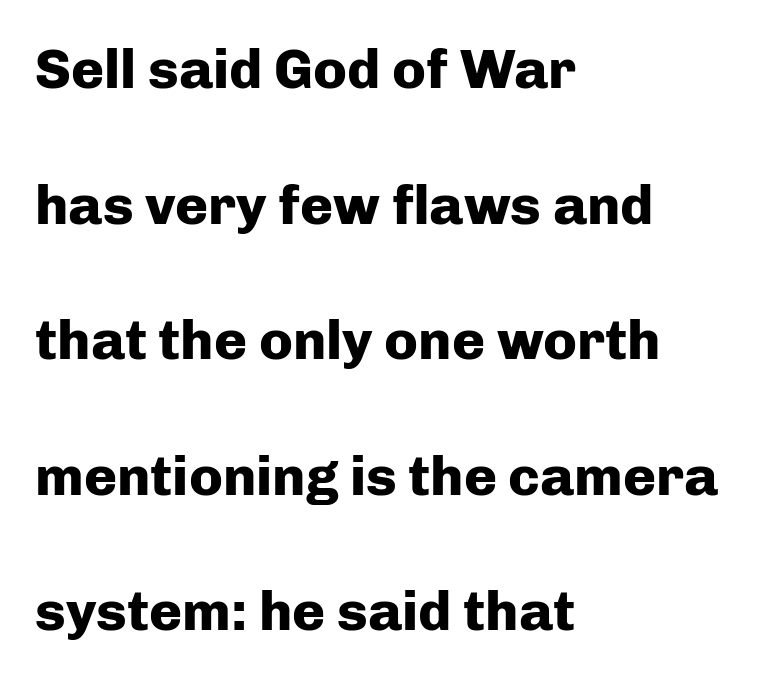
Q: Is the text bold? A: Yes.
Q: Is the text italic (slanted)? A: No, it is upright.
Q: Is the typeface a serif or a sans-serif typeface? A: Sans-serif.
Q: Is the text underlined? A: No.
Q: How is the paragraph aligned? A: Left-aligned.
Q: Is the spacing between letters normal or unusually wide? A: Normal.
Q: Is the spacing between lines tight, normal or loose? A: Loose.
Q: Width (condensed, normal, or wide)? A: Normal.
Q: Stroke contrast? A: Low.
Q: x-height? A: Medium.
Q: Monospaced? A: No.
